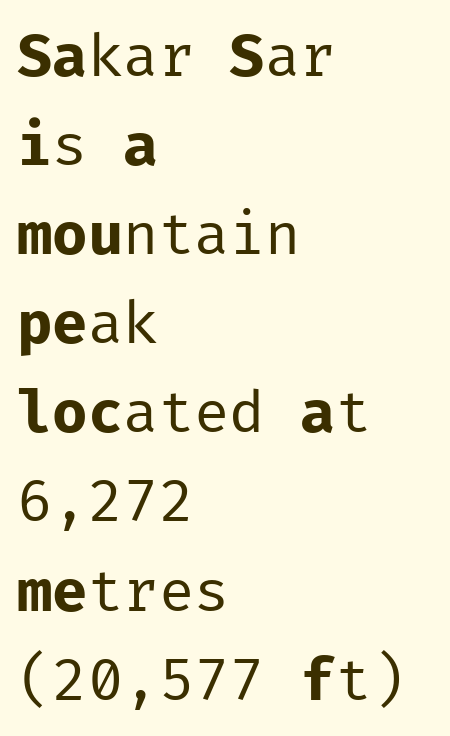
The image shows 59 px regular-weight sans-serif type, upright, monospaced; set left-aligned, normal line spacing (1.51x), normal letter spacing, not underlined; low stroke contrast and a medium x-height.
